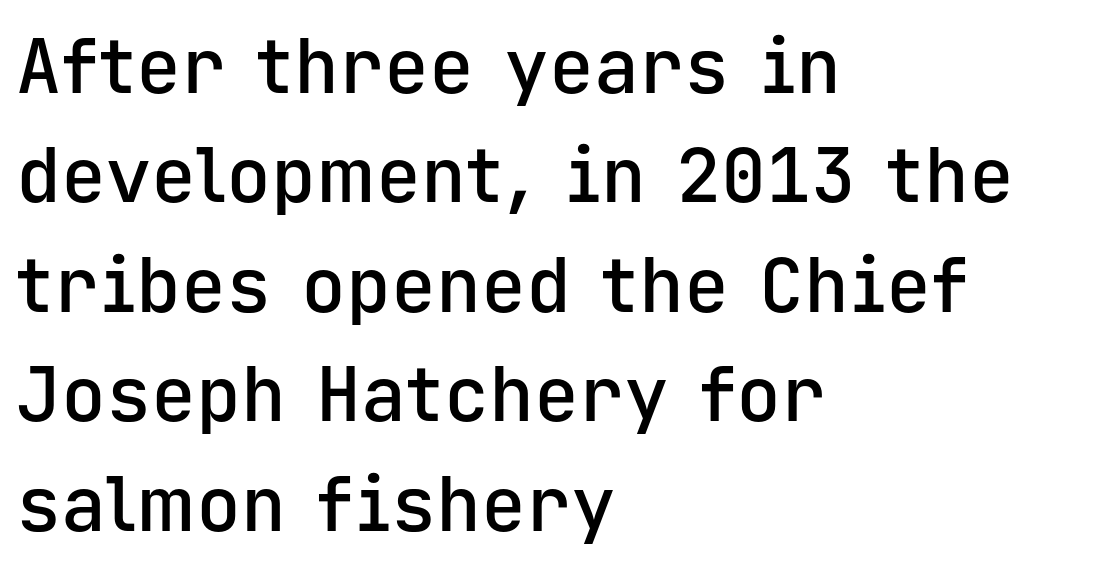
Q: Is the text bold? A: Semi-bold.
Q: Is the text italic (slanted)? A: No, it is upright.
Q: Is the typeface a serif or a sans-serif typeface? A: Sans-serif.
Q: Is the text underlined? A: No.
Q: How is the paragraph aligned? A: Left-aligned.
Q: Is the spacing between letters normal or unusually wide? A: Normal.
Q: Is the spacing between lines tight, normal or loose? A: Normal.
Q: Width (condensed, normal, or wide)? A: Normal.
Q: Stroke contrast? A: Low.
Q: x-height? A: Medium.
Q: Monospaced? A: Yes.
